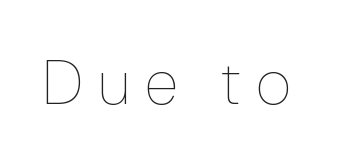
Each letter keeps its own natural width here, so spacing adapts to shape. Is the letter spacing exaggerated? Yes — the characters are pushed far apart. Check the space under the baseline: it is left empty. The strokes carry an ordinary text weight at most.
